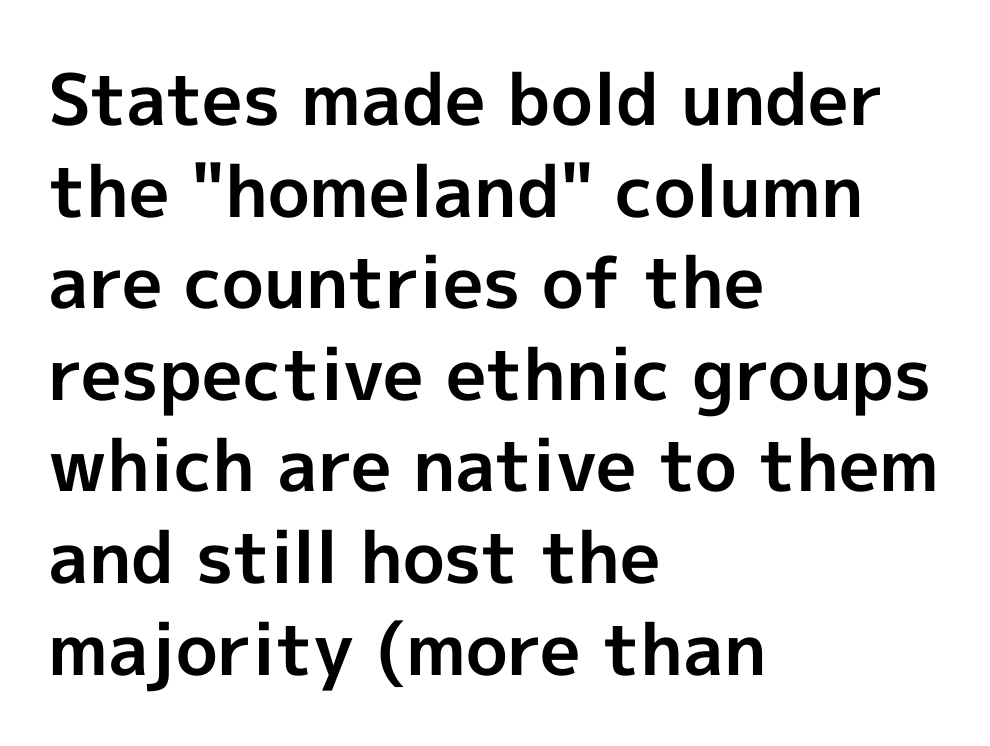
Q: Is the text bold? A: Yes.
Q: Is the text italic (slanted)? A: No, it is upright.
Q: Is the typeface a serif or a sans-serif typeface? A: Sans-serif.
Q: Is the text underlined? A: No.
Q: How is the paragraph aligned? A: Left-aligned.
Q: Is the spacing between letters normal or unusually wide? A: Normal.
Q: Is the spacing between lines tight, normal or loose? A: Normal.
Q: Width (condensed, normal, or wide)? A: Normal.
Q: x-height? A: Medium.
Q: Monospaced? A: No.
